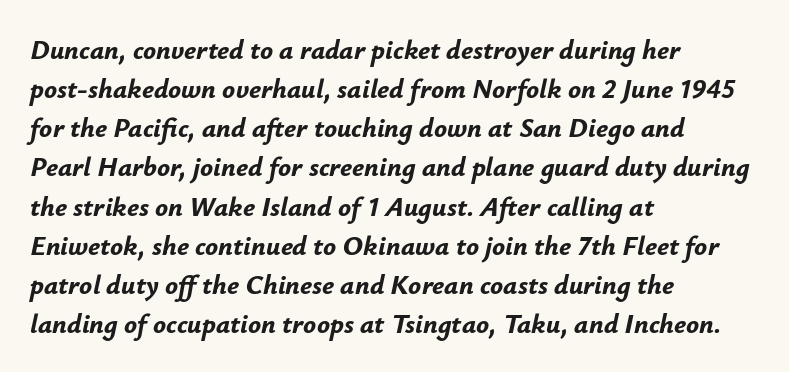
The image shows 27 px bold type, italic (leaning right); set left-aligned, normal line spacing (1.45x), normal letter spacing, not underlined.
